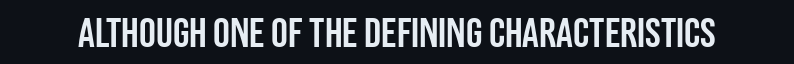
Q: Is the text italic (slanted)? A: No, it is upright.
Q: Is the typeface a serif or a sans-serif typeface? A: Sans-serif.
Q: Is the text underlined? A: No.
Q: Is the spacing between letters normal or unusually wide? A: Normal.
Q: Width (condensed, normal, or wide)? A: Condensed.
Q: Stroke contrast? A: Low.
Q: x-height? A: Large.
Q: Monospaced? A: No.
